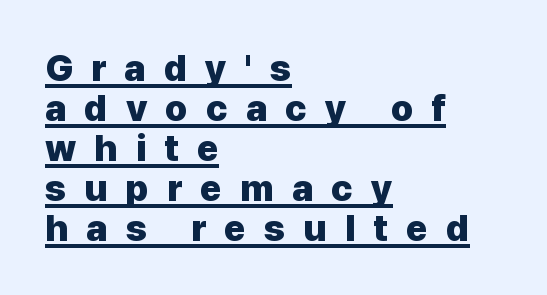
{"serif": "no", "italic": "no", "bold": "yes", "weight": "heavy", "width": "normal", "stroke_contrast": "low", "x_height": "medium", "monospaced": "no", "underline": "yes", "align": "left", "line_spacing": "tight", "line_spacing_ratio": 1.08, "letter_spacing": "wide", "letter_spacing_em": 0.49, "glyph_px": 37}
